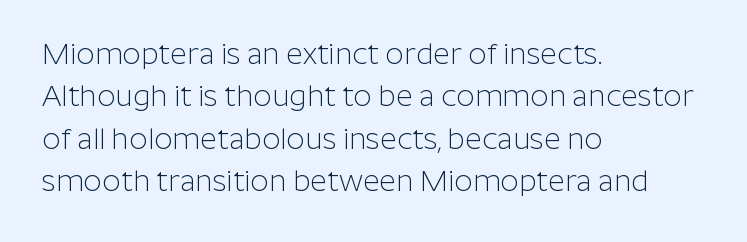
These glyphs show unthickened strokes, regular width or finer. Note the varied advance widths — an 'i' is clearly narrower than an 'm'. In terms of letterspacing, this is plain default setting. When letters stand straight like this, we call the style roman or upright. These lines are set flush left with a ragged right edge.
